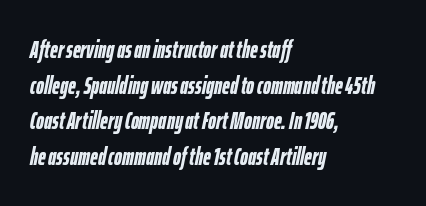
{"italic": "yes", "lean": "right", "slant_degrees": 12, "bold": "yes", "underline": "no", "align": "left", "line_spacing": "normal", "line_spacing_ratio": 1.48, "letter_spacing": "normal", "letter_spacing_em": 0.0, "glyph_px": 24}
